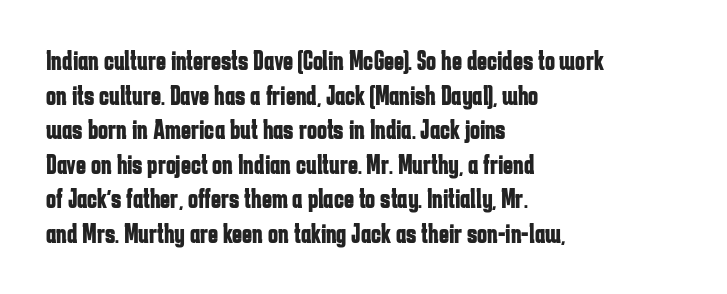
Compared with typical body copy, the letter spacing here is the same. The setting favours the left margin, as ordinary paragraphs usually do. Heft: maximum for text — a bold. Beneath every word, the page is bare. Successive baselines arrive at the customary interval. These lines were composed using upright roman letters.
